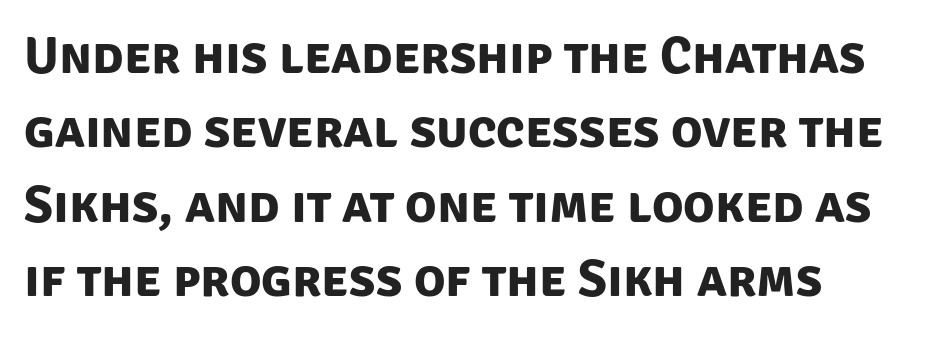
Summary of vertical rhythm: regular, with standard interline spacing. Beneath every word, the page is bare. These lines are set flush left with a ragged right edge. Each letter keeps its own natural width here, so spacing adapts to shape.
